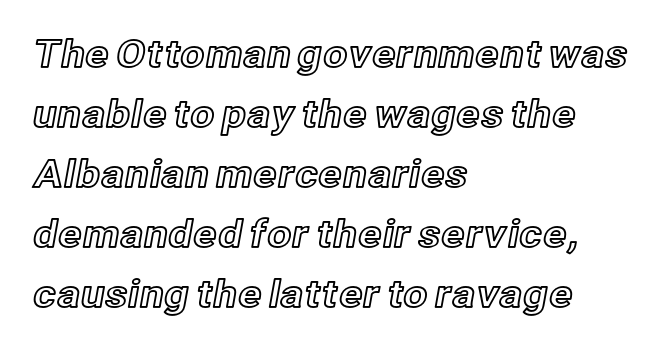
{"width": "normal", "x_height": "medium", "monospaced": "no", "underline": "no", "align": "left", "line_spacing": "normal", "line_spacing_ratio": 1.58, "letter_spacing": "normal", "letter_spacing_em": 0.0, "glyph_px": 38}
